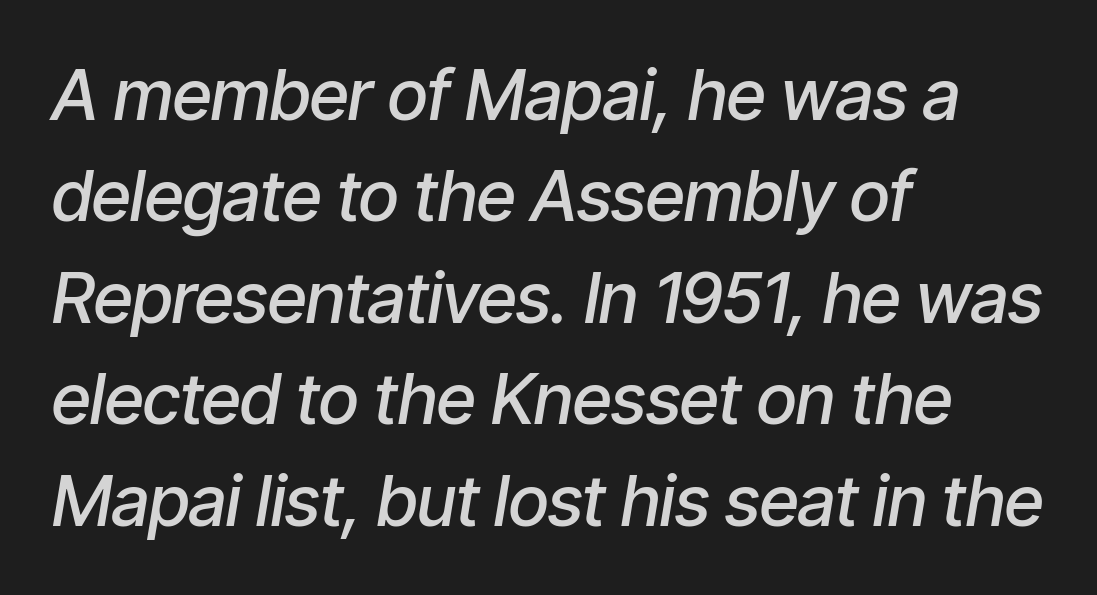
These lines are rendered in a variable-pitch font. Each row of text sits above clean, open space. An italicized treatment has been applied to the whole sample. Reading down the column, the eye jumps a familiar distance to each next line. Is the type bold? Partly — it's a semibold, heavier than regular but not fully bold. What stands out about the letter spacing? Nothing — it is the standard amount.
